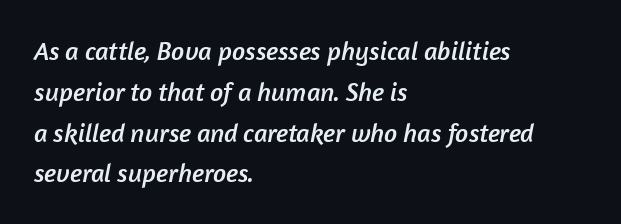
The image shows 26 px text type; set left-aligned, normal line spacing (1.57x), normal letter spacing, not underlined.
